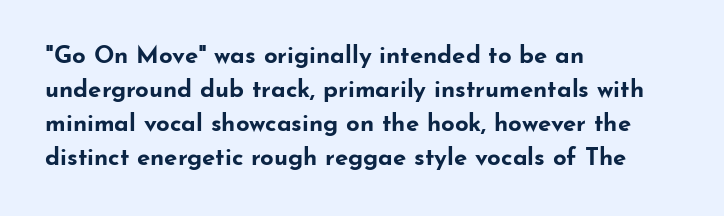
{"italic": "no", "bold": "yes", "underline": "no", "align": "left", "line_spacing": "normal", "line_spacing_ratio": 1.41, "letter_spacing": "normal", "letter_spacing_em": 0.0, "glyph_px": 24}
